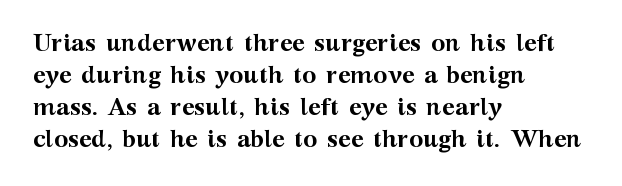
Heavy-handed strokes throughout: this text is bold. Ordinary non-slanted type is in use. The text block is weighted toward the left margin, trailing off unevenly rightward. Students, observe: this is what conventionally led text looks like. Students, note that the glyphs here touch the page at normal intervals. The words here are not underlined.
